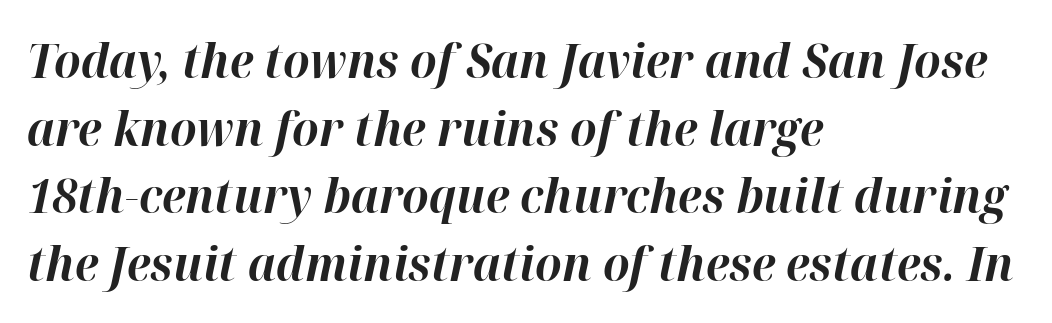
Q: Is the text bold? A: Yes.
Q: Is the text italic (slanted)? A: Yes, it leans right by about 12 degrees.
Q: Is the text underlined? A: No.
Q: How is the paragraph aligned? A: Left-aligned.
Q: Is the spacing between letters normal or unusually wide? A: Normal.
Q: Is the spacing between lines tight, normal or loose? A: Normal.
Q: Width (condensed, normal, or wide)? A: Normal.
Q: Stroke contrast? A: High.
Q: x-height? A: Medium.
Q: Monospaced? A: No.
